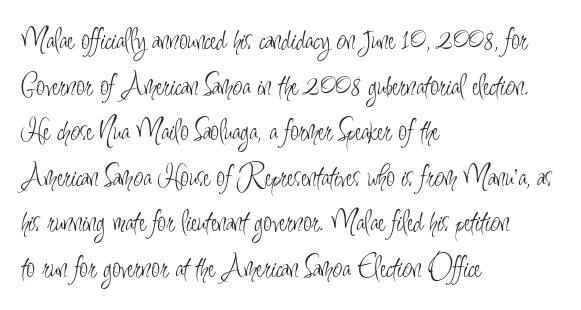
The image shows 31 px light, condensed sans-serif type; set left-aligned, normal line spacing (1.47x), normal letter spacing, not underlined; low stroke contrast and a small x-height.
